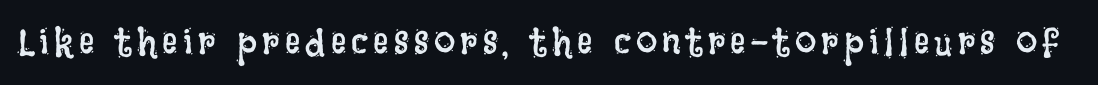
{"italic": "no", "bold": "no", "weight": "regular", "width": "condensed", "stroke_contrast": "low", "x_height": "large", "monospaced": "no", "underline": "no", "glyph_px": 38}
